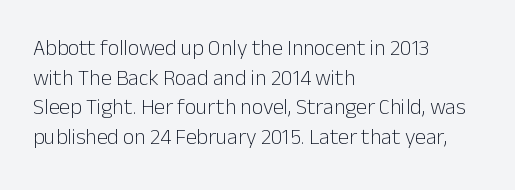
Unmarked baselines from the first word to the last. The designer left line spacing at the default. The rendering anchors every line to the left-hand side. The gaps between neighbouring characters are ordinary and unremarkable. The type sits square on the baseline with zero lean.
